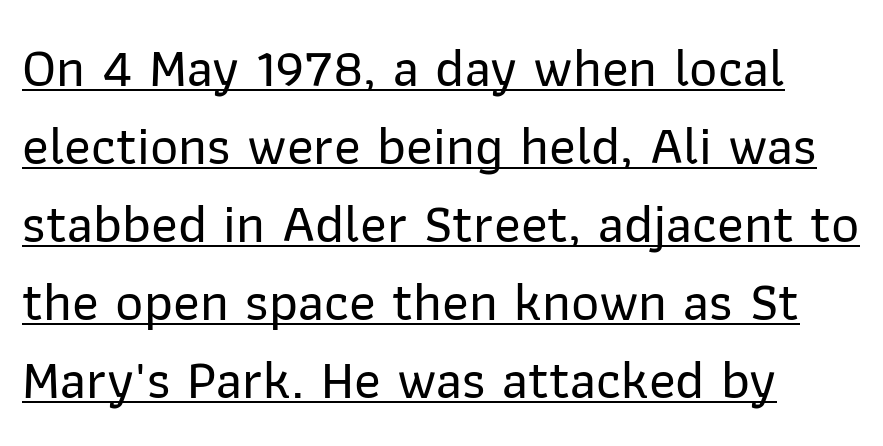
Unlike italic type, these characters show no tilt at all. Observe the ordinary spacing: letters are neighbours, not strangers. Somebody hit Ctrl+U on this one — the words are underlined. Reading down the block, your eye returns to a fixed left position each line. Grotesque or geometric, the face here clearly has no serifs. The face used here is proportionally spaced, like ordinary book or web type.
